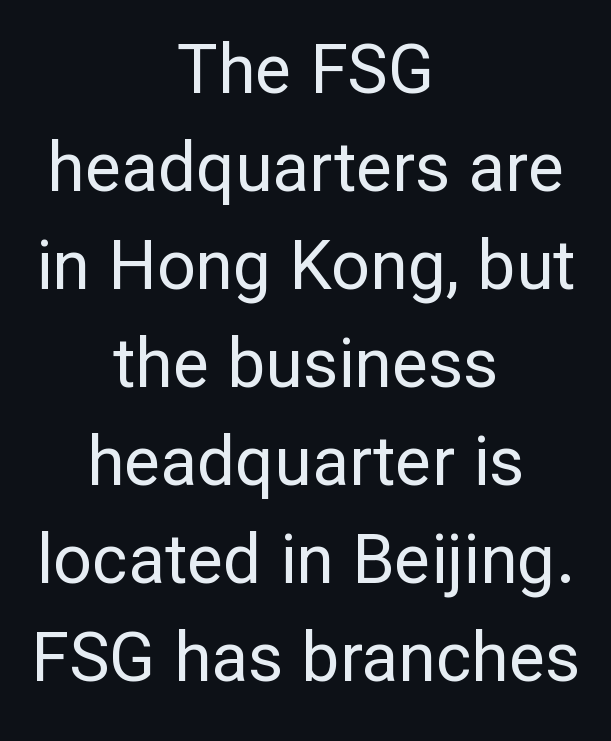
{"serif": "no", "italic": "no", "bold": "no", "weight": "regular", "width": "normal", "stroke_contrast": "low", "x_height": "medium", "monospaced": "no", "underline": "no", "align": "center", "line_spacing": "normal", "line_spacing_ratio": 1.44, "letter_spacing": "normal", "letter_spacing_em": 0.0, "glyph_px": 68}
